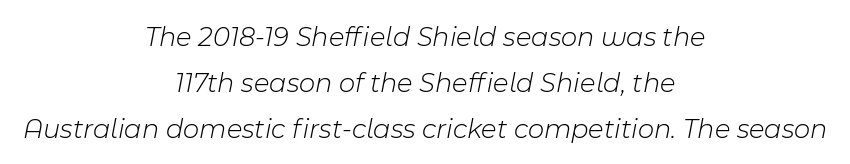
Emphasis-style slanted type is in use. These lines are centered, leaving both edges ragged. Compared with a typical body face, this is equally light or lighter still. This block has exactly the height ordinary leading produces. This sample uses plain, unmodified letter spacing.
